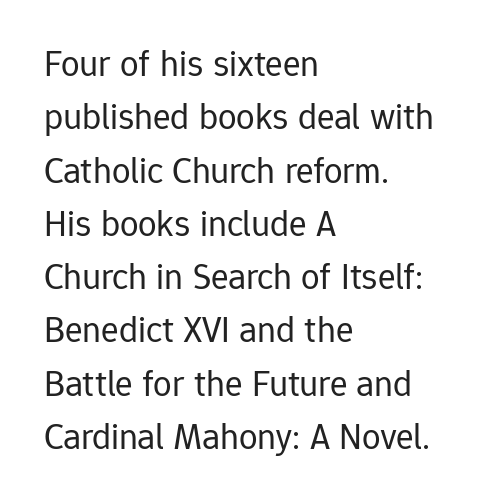
The image shows 37 px regular-weight sans-serif type, upright; set left-aligned, normal line spacing (1.44x), normal letter spacing, not underlined; low stroke contrast and a medium x-height.
